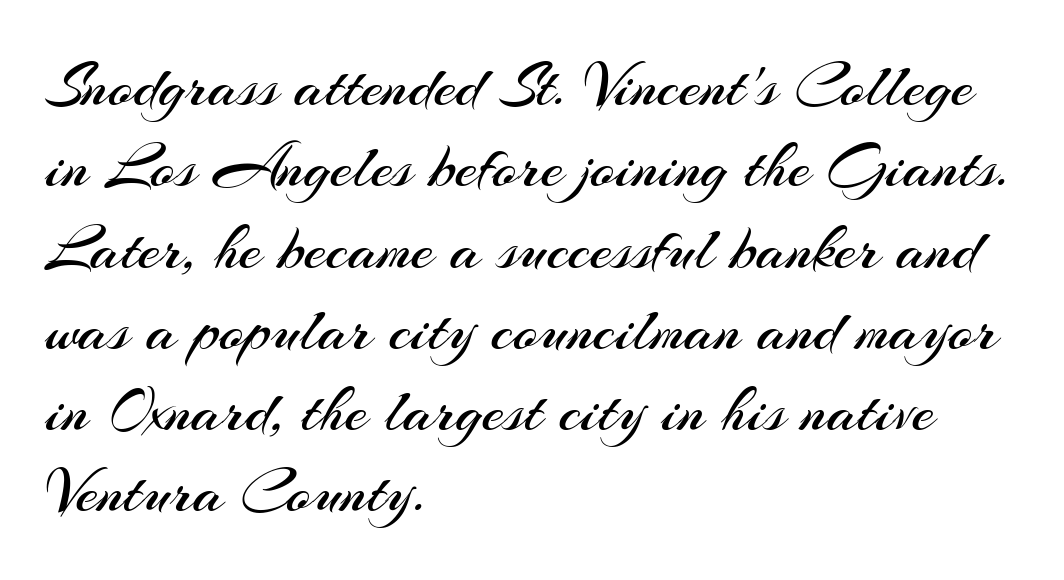
Q: Is the text bold? A: No.
Q: Is the text italic (slanted)? A: Yes.
Q: Is the typeface a serif or a sans-serif typeface? A: Sans-serif.
Q: Is the text underlined? A: No.
Q: How is the paragraph aligned? A: Left-aligned.
Q: Is the spacing between letters normal or unusually wide? A: Normal.
Q: Is the spacing between lines tight, normal or loose? A: Normal.
Q: Width (condensed, normal, or wide)? A: Normal.
Q: Stroke contrast? A: Medium.
Q: x-height? A: Small.
Q: Monospaced? A: No.
